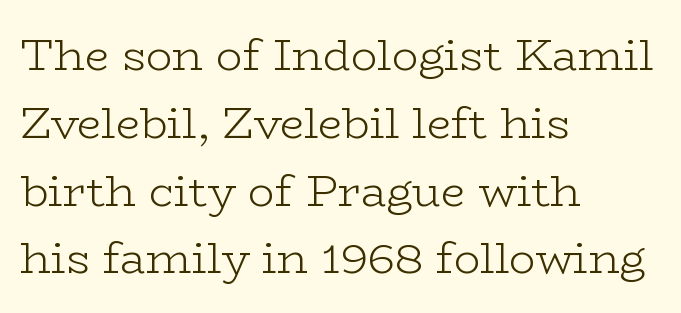
Notice how descenders clear the ascenders below comfortably — that's standard leading. Caption: face not bold, strokes unweighted. Is this a fixed-width face? No — the glyphs have proportional, varying widths. The area under the type is left untouched.
